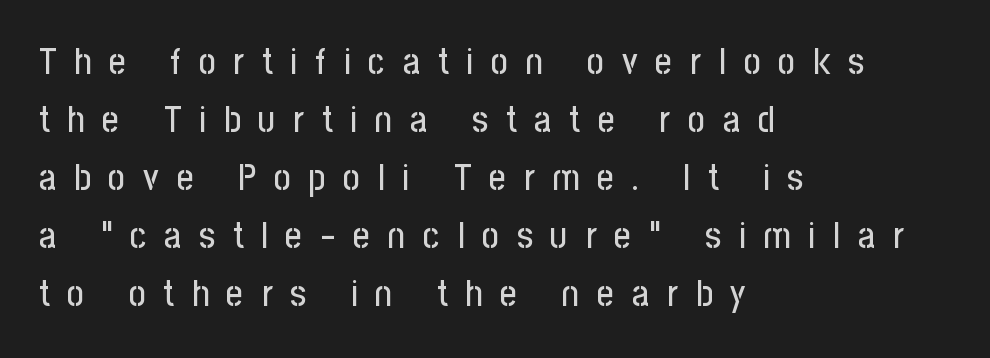
Compared with a centered layout, this one pins lines to the left instead. A typesetter would mark this as roman, not italic. These lines are rendered in a variable-pitch font. Check the space under the baseline: it is left empty. The rows are spaced the way most documents space them.
